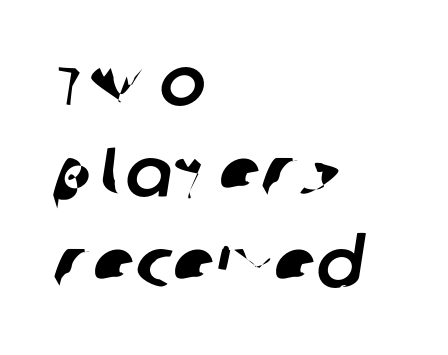
Regarding serifs, this sample does without them. Here the designer chose a conventional face with non-uniform glyph widths. Is there much room between lines? A standard amount, neither cramped nor airy. Leftover space on each line is placed entirely after the last word. The rendering keeps characters at their native spacing. Nobody drew a line under any word here.
